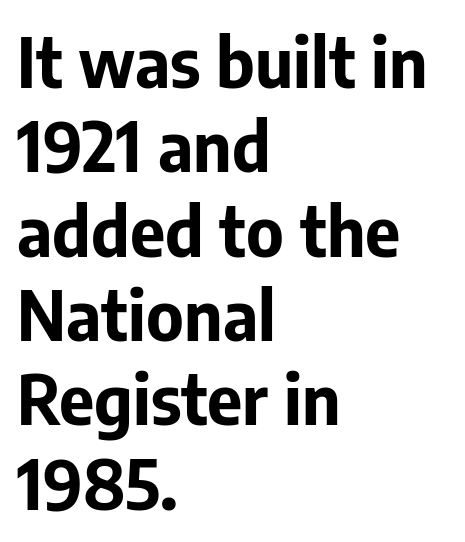
Q: Is the text bold? A: Yes.
Q: Is the text italic (slanted)? A: No, it is upright.
Q: Is the typeface a serif or a sans-serif typeface? A: Sans-serif.
Q: Is the text underlined? A: No.
Q: How is the paragraph aligned? A: Left-aligned.
Q: Is the spacing between letters normal or unusually wide? A: Normal.
Q: Width (condensed, normal, or wide)? A: Normal.
Q: Stroke contrast? A: Low.
Q: x-height? A: Medium.
Q: Monospaced? A: No.
